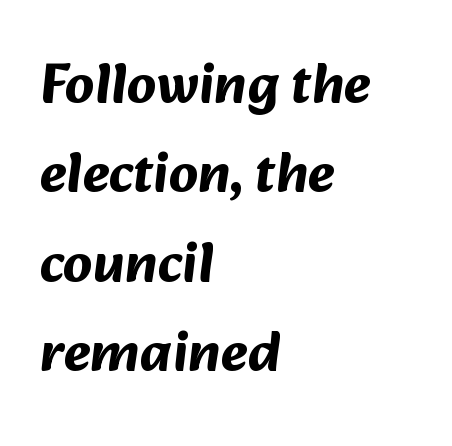
I'd describe the lettering as bold — thick and assertive. Leftover space on each line is placed entirely after the last word. Each letter's strokes conclude bluntly, with no projecting serifs. This sample uses plain, unmodified letter spacing.
